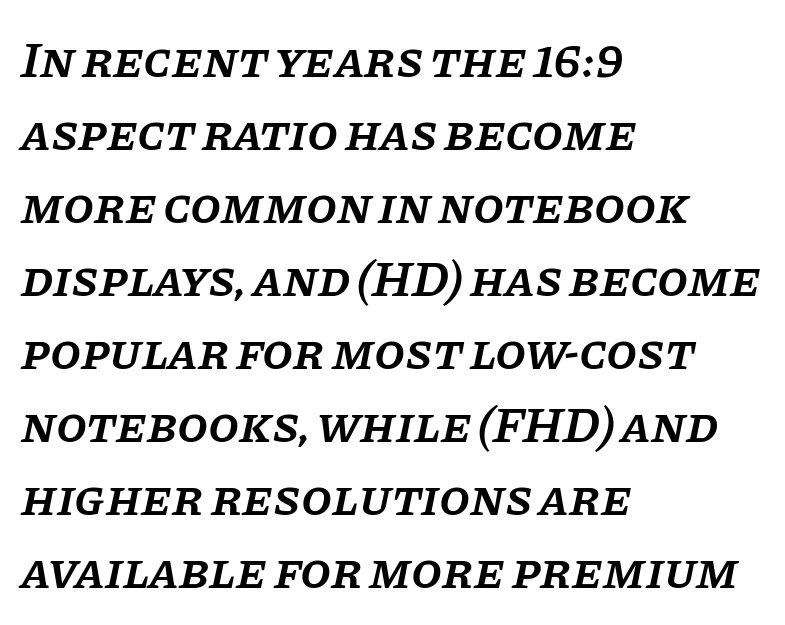
{"serif": "yes", "italic": "yes", "lean": "right", "slant_degrees": 11, "bold": "semi", "weight": "semibold", "width": "normal", "stroke_contrast": "low", "x_height": "large", "monospaced": "no", "underline": "no", "align": "left", "line_spacing": "normal", "line_spacing_ratio": 1.46, "letter_spacing": "normal", "letter_spacing_em": 0.0, "glyph_px": 50}
